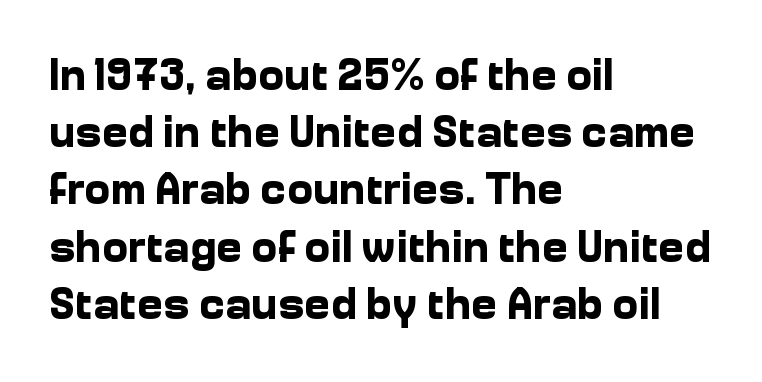
Q: Is the text bold? A: Yes.
Q: Is the text italic (slanted)? A: No, it is upright.
Q: Is the typeface a serif or a sans-serif typeface? A: Sans-serif.
Q: Is the text underlined? A: No.
Q: How is the paragraph aligned? A: Left-aligned.
Q: Is the spacing between letters normal or unusually wide? A: Normal.
Q: Is the spacing between lines tight, normal or loose? A: Normal.
Q: Width (condensed, normal, or wide)? A: Normal.
Q: Stroke contrast? A: Low.
Q: x-height? A: Medium.
Q: Monospaced? A: No.
